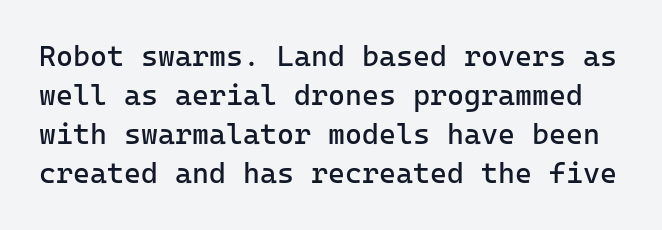
A typesetter would label this face a sans. Each letter, wide or thin by design, is forced into the same width here. If you measured baseline to baseline, you'd find a middling distance. The lettering holds an erect, upright posture throughout. Letter spacing: default. Quick note: underline off.
